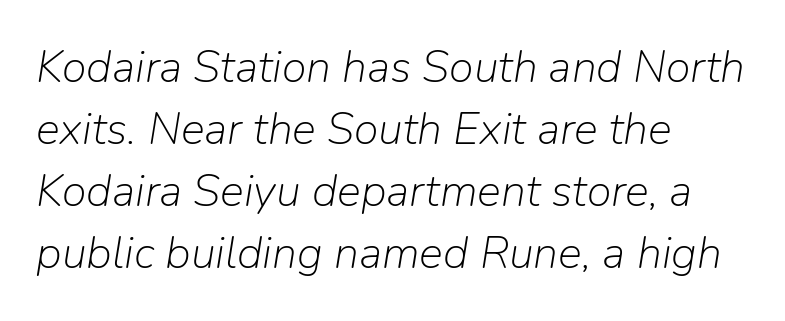
Is this a fixed-width face? No — the glyphs have proportional, varying widths. This sample uses plain, unmodified letter spacing. If you drew a line through each stem, it would be angled. The passage is arranged the way most books set body copy — flush left.
